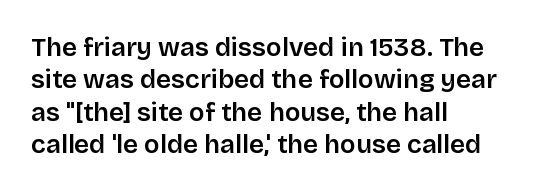
The image shows 26 px text type, upright; set left-aligned, normal line spacing (1.25x), normal letter spacing, not underlined.
